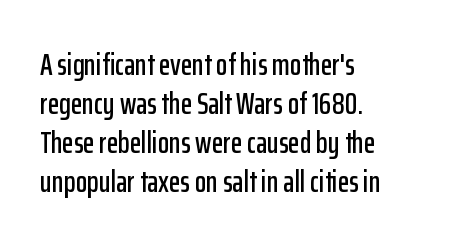
{"serif": "no", "italic": "no", "width": "condensed", "stroke_contrast": "low", "x_height": "medium", "monospaced": "no", "underline": "no", "align": "left", "line_spacing": "normal", "line_spacing_ratio": 1.3, "letter_spacing": "normal", "letter_spacing_em": 0.0, "glyph_px": 30}
